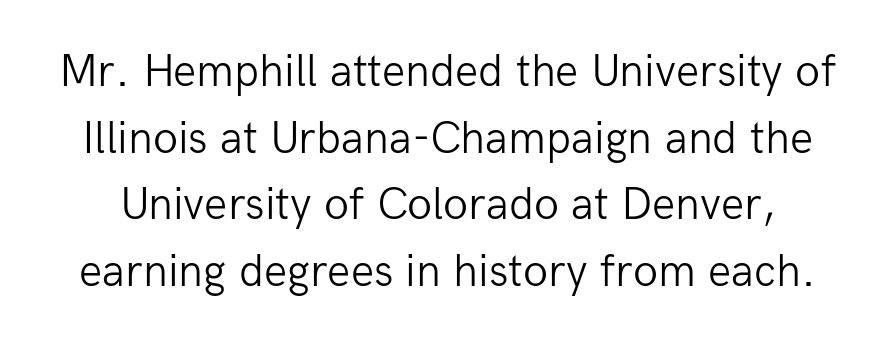
The string is rendered with underlining switched off. These lines keep a tight, regular rhythm from letter to letter. The face used here is a sans, in the tradition of grotesques and geometrics. The face used here is proportionally spaced, like ordinary book or web type. A light-to-regular cut is what we see here.
